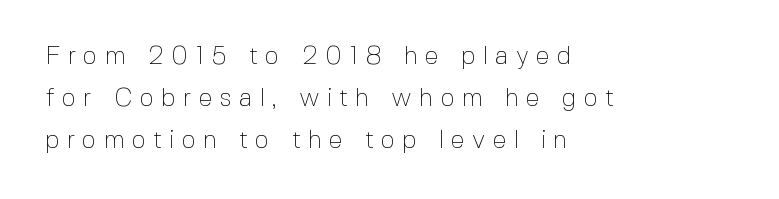
Line beginnings align vertically; line endings do not. Tracking here is generous; glyphs stand well apart from one another. The gap between lines stays unmarked. In terms of posture, this sample is upright.
